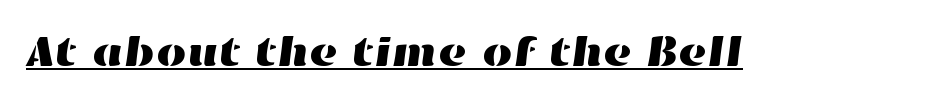
{"width": "wide", "stroke_contrast": "high", "x_height": "medium", "monospaced": "no", "underline": "yes", "letter_spacing": "normal", "letter_spacing_em": 0.0, "glyph_px": 43}
